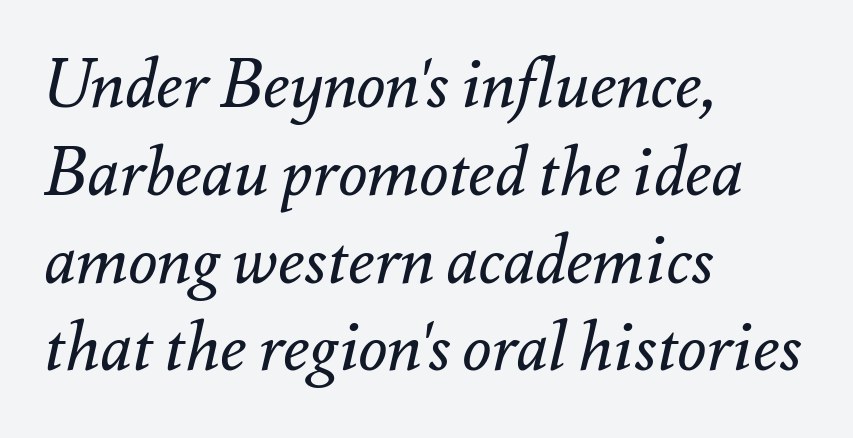
Horizontally, the lines are justified to the leading edge only. You could not count columns in this text — the font is proportionally spaced. In terms of posture, this sample is oblique. A normal amount of white space separates one row of letters from the next. Weight: in the light-to-regular range. The face used here is rendered with its standard letterfit.
